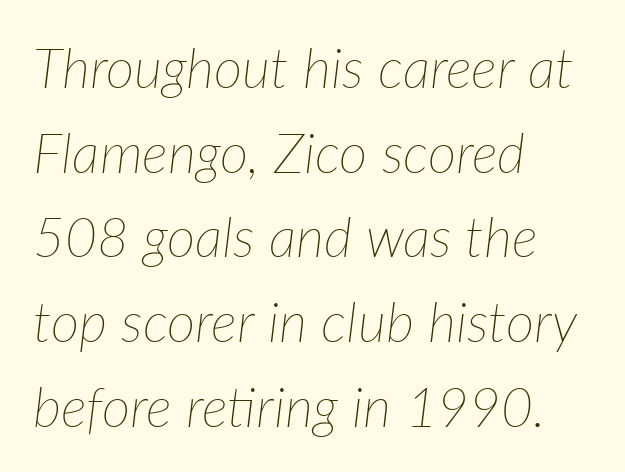
Leading: standard. The face used here is proportionally spaced, like ordinary book or web type. Letters have the restrained weight of plain body copy at most. Any mark beneath the type? The region is blank.
